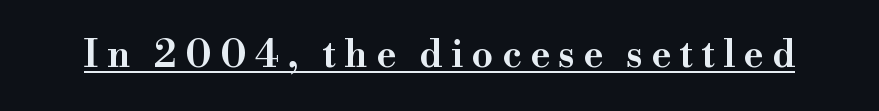
A typesetter would call this heavily tracked-out type. A rule runs beneath these lines of type. This sample has the flowing, uneven cadence of proportional lettering. Note: serifs present on the glyphs. Characters remain perfectly vertical along every line.
